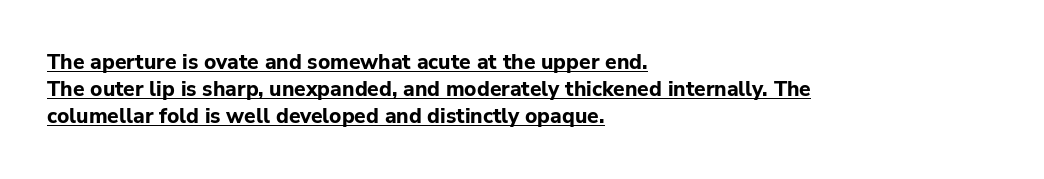
The image shows 21 px bold type, upright; set left-aligned, normal line spacing (1.29x), normal letter spacing, underlined.
